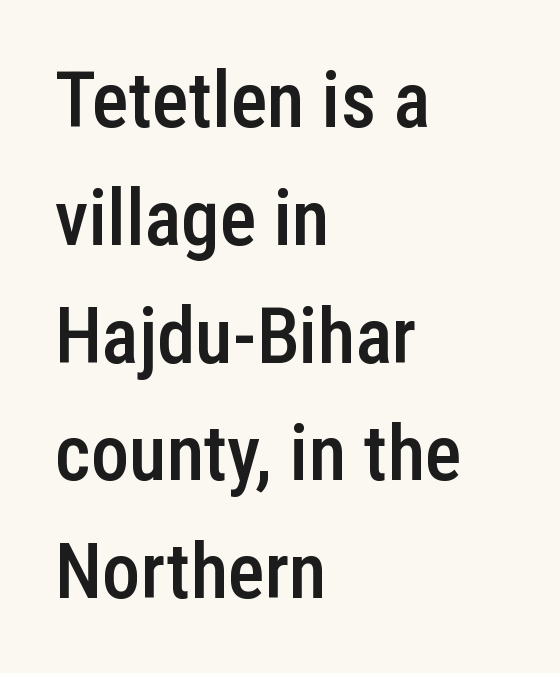
The image shows 77 px semibold, condensed sans-serif type, upright; set left-aligned, normal line spacing (1.53x), normal letter spacing, not underlined; low stroke contrast and a medium x-height.
